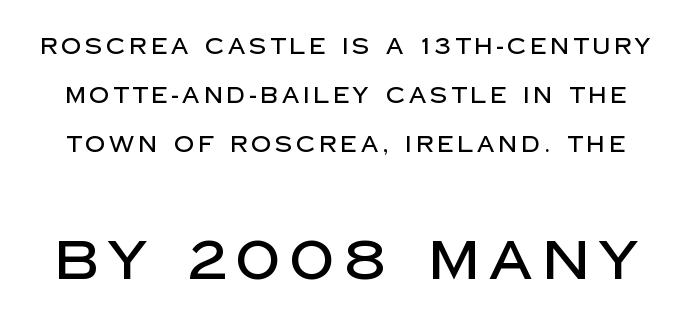
{"serif": "no", "italic": "no", "width": "normal", "stroke_contrast": "low", "x_height": "large", "monospaced": "no", "underline": "no", "line_spacing": "loose", "line_spacing_ratio": 2.23, "larger_block": "second", "size_ratio": 2.5, "glyph_px": 55}
